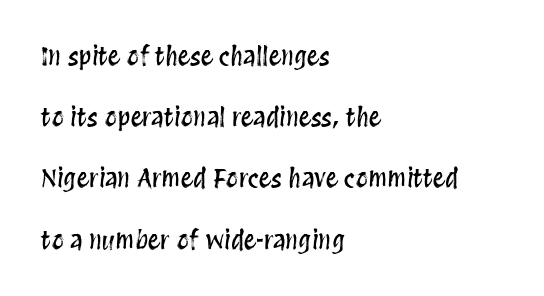
The image shows 25 px text type, upright; set left-aligned, loose line spacing (2.45x), normal letter spacing, not underlined.
